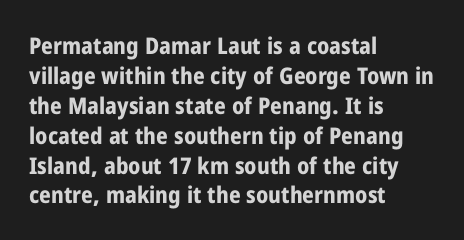
Designer's note — italics off, roman on. Clear beneath every line of the passage. Set as a true bold cut, around the 700 mark. How would I describe the line gaps? Plain and ordinary.
